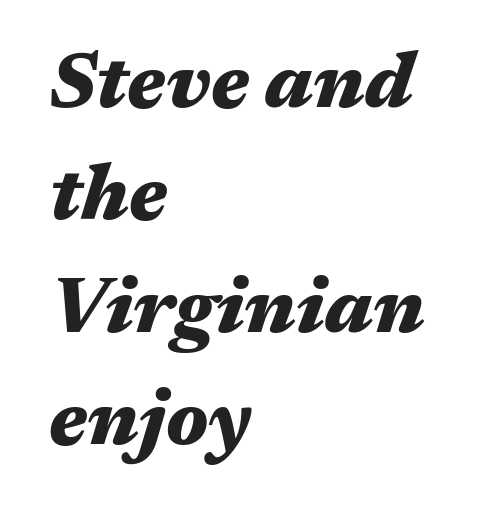
Character widths vary here, with narrow letters taking less room than wide ones. Slanted lettering throughout. Is the block centered? No — it sits flush against the left margin. Honestly, the row spacing looks completely unremarkable. The words here are not underlined.
